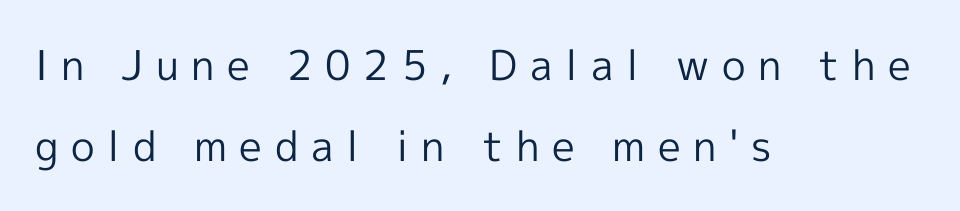
{"serif": "no", "italic": "no", "bold": "no", "weight": "regular", "width": "normal", "x_height": "medium", "monospaced": "no", "underline": "no", "align": "left", "line_spacing": "loose", "line_spacing_ratio": 1.98, "letter_spacing": "wide", "letter_spacing_em": 0.31, "glyph_px": 41}
